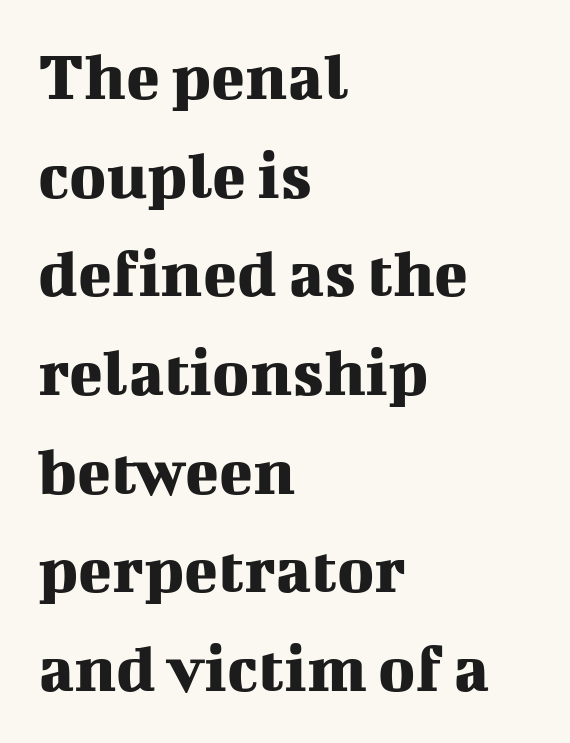
The image shows 70 px serif type, upright; set left-aligned, normal line spacing (1.41x), normal letter spacing, not underlined; medium stroke contrast and a medium x-height.
